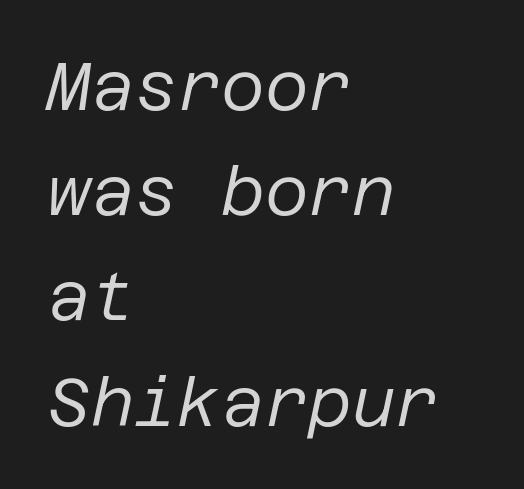
Q: Is the text bold? A: No.
Q: Is the text italic (slanted)? A: Yes, it leans right by about 12 degrees.
Q: Is the text underlined? A: No.
Q: How is the paragraph aligned? A: Left-aligned.
Q: Is the spacing between letters normal or unusually wide? A: Normal.
Q: Is the spacing between lines tight, normal or loose? A: Normal.
Q: Width (condensed, normal, or wide)? A: Normal.
Q: Stroke contrast? A: Low.
Q: x-height? A: Large.
